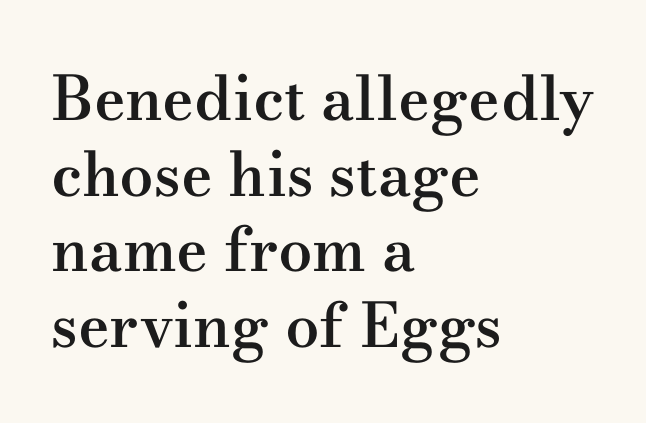
{"serif": "yes", "italic": "no", "bold": "semi", "weight": "semibold", "width": "wide", "stroke_contrast": "medium", "x_height": "small", "monospaced": "no", "underline": "no", "align": "left", "line_spacing_ratio": 1.24, "letter_spacing": "normal", "letter_spacing_em": 0.0, "glyph_px": 61}
